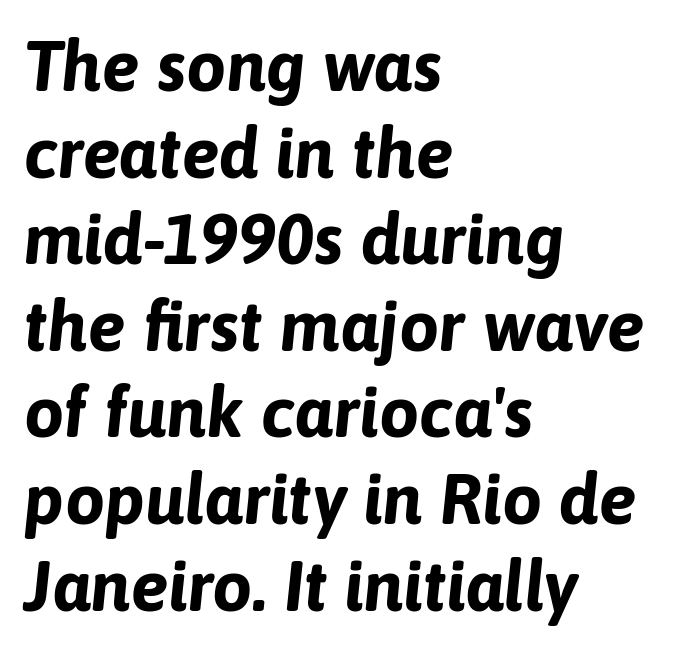
{"italic": "yes", "lean": "right", "slant_degrees": 6, "bold": "yes", "weight": "bold", "width": "normal", "stroke_contrast": "low", "x_height": "medium", "monospaced": "no", "underline": "no", "align": "left", "line_spacing_ratio": 1.22, "letter_spacing": "normal", "letter_spacing_em": 0.0, "glyph_px": 71}
